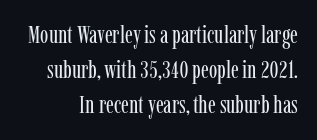
Q: Is the text bold? A: No.
Q: Is the text italic (slanted)? A: No, it is upright.
Q: Is the text underlined? A: No.
Q: Is the spacing between letters normal or unusually wide? A: Normal.
Q: Is the spacing between lines tight, normal or loose? A: Normal.
